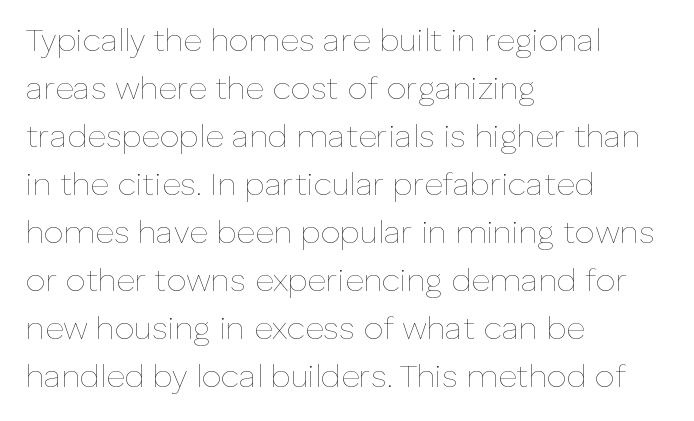
The image shows 32 px thin type, upright; set left-aligned, normal line spacing (1.5x), normal letter spacing, not underlined; low stroke contrast and a medium x-height.
